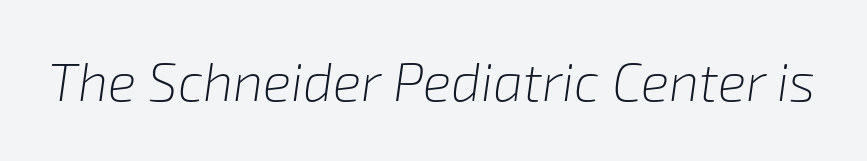
{"italic": "yes", "lean": "right", "slant_degrees": 8, "bold": "no", "weight": "light", "width": "normal", "stroke_contrast": "low", "x_height": "medium", "monospaced": "no", "underline": "no", "letter_spacing": "normal", "letter_spacing_em": 0.0, "glyph_px": 53}
